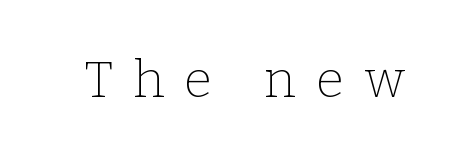
{"serif": "yes", "italic": "no", "bold": "no", "weight": "thin", "width": "normal", "stroke_contrast": "low", "x_height": "medium", "monospaced": "no", "underline": "no", "letter_spacing": "wide", "letter_spacing_em": 0.4, "glyph_px": 51}
